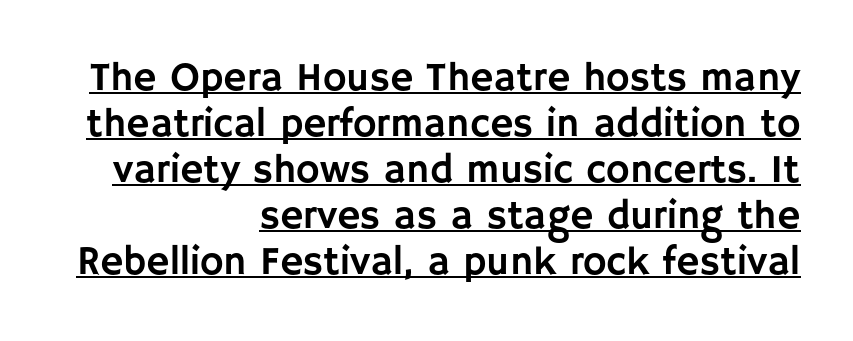
{"serif": "no", "italic": "no", "width": "normal", "stroke_contrast": "low", "x_height": "large", "monospaced": "no", "underline": "yes", "align": "right", "line_spacing": "tight", "line_spacing_ratio": 1.15, "letter_spacing": "normal", "letter_spacing_em": 0.0, "glyph_px": 40}
